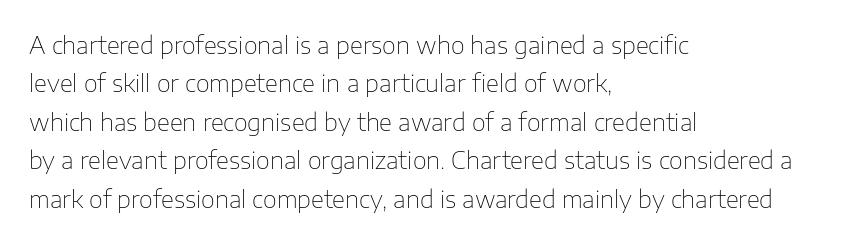
{"italic": "no", "bold": "no", "underline": "no", "align": "left", "line_spacing": "normal", "line_spacing_ratio": 1.6, "letter_spacing": "normal", "letter_spacing_em": 0.0, "glyph_px": 24}
